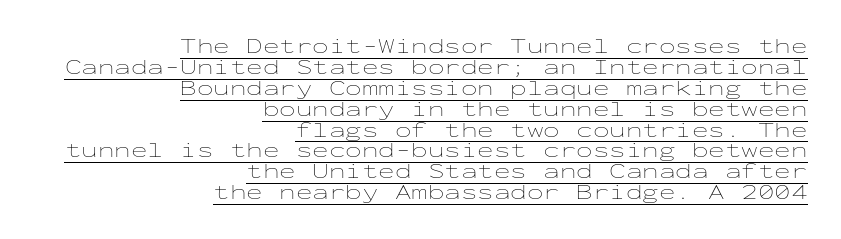
{"italic": "no", "bold": "no", "underline": "yes", "align": "right", "line_spacing": "tight", "line_spacing_ratio": 0.95, "letter_spacing": "normal", "letter_spacing_em": 0.0, "glyph_px": 22}
